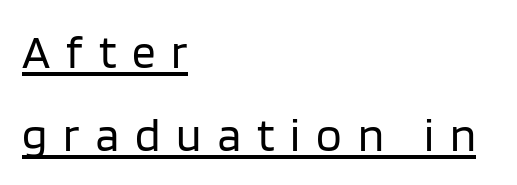
The image shows 47 px regular-weight sans-serif type, upright; set left-aligned, line spacing 1.76x, unusually wide letter spacing (+0.34 em), underlined; low stroke contrast and a large x-height.
